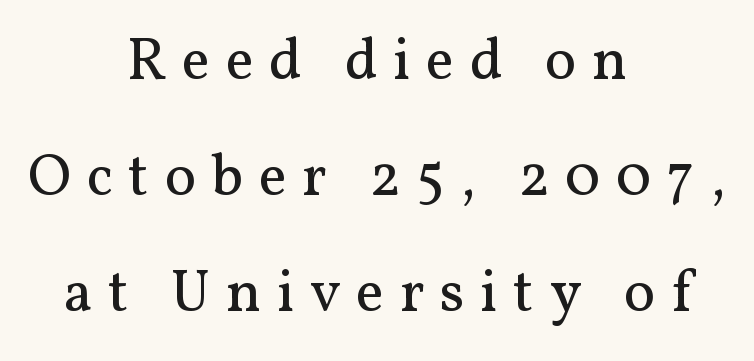
Layout note: lines centered. Is the letter spacing exaggerated? Yes — the characters are pushed far apart. Interline gaps are noticeably wide in this sample. If you drew a line through each stem, it would be perfectly vertical.
